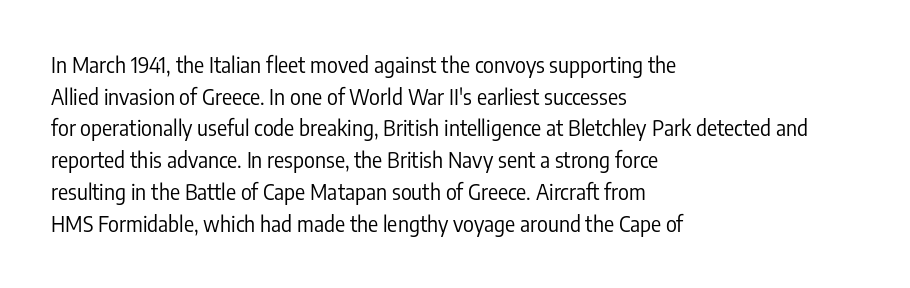
The image shows 21 px text type, upright; set left-aligned, normal line spacing (1.51x), normal letter spacing, not underlined.
